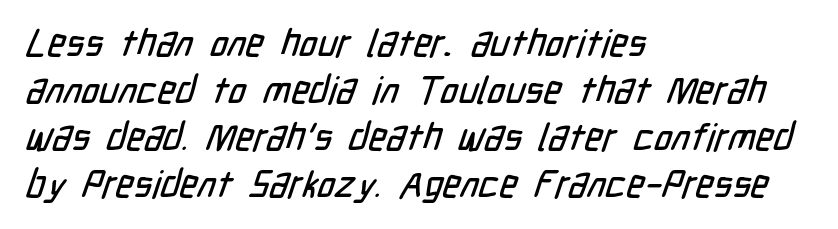
The image shows 38 px condensed sans-serif type; set left-aligned, line spacing 1.24x, normal letter spacing, not underlined; low stroke contrast and a medium x-height.
